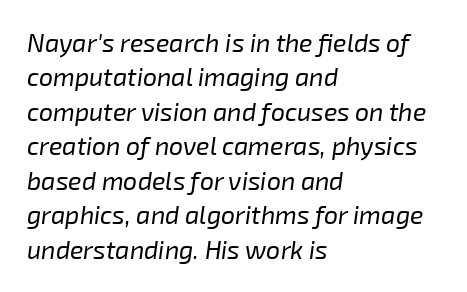
{"italic": "yes", "lean": "right", "slant_degrees": 8, "bold": "no", "underline": "no", "align": "left", "line_spacing": "normal", "line_spacing_ratio": 1.38, "letter_spacing": "normal", "letter_spacing_em": 0.0, "glyph_px": 25}
